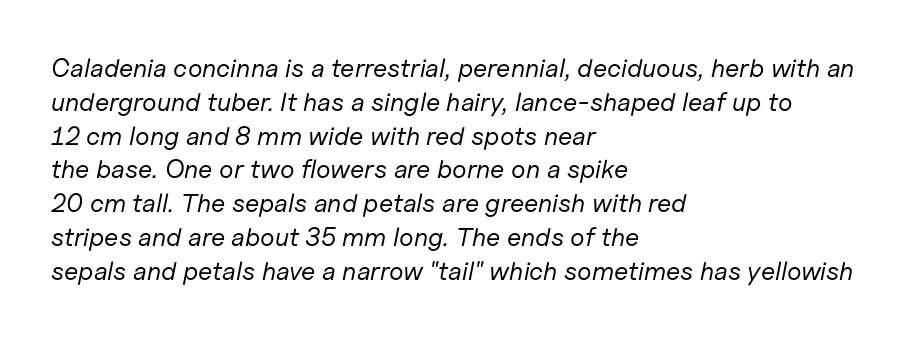
The image shows 26 px text type, italic (leaning right); set left-aligned, normal line spacing (1.3x), normal letter spacing, not underlined.
